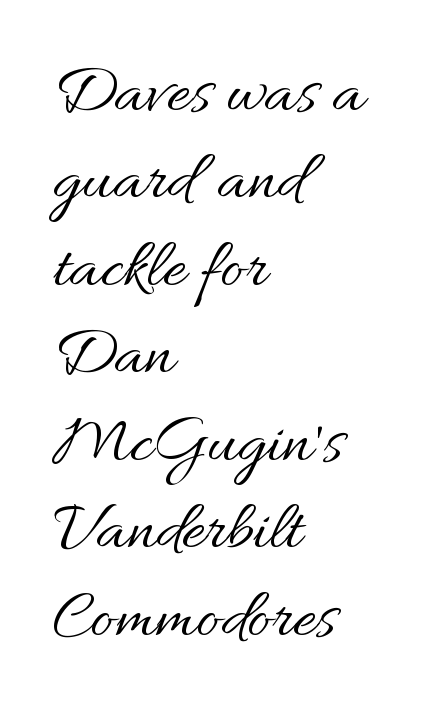
Visually the block forms a straight wall on the left and a jagged coastline on the right. No letter is thick-stroked: the sample isn't bold. The letters sit at their default tracking, neither squeezed nor spread. Is there much room between lines? A standard amount, neither cramped nor airy.
